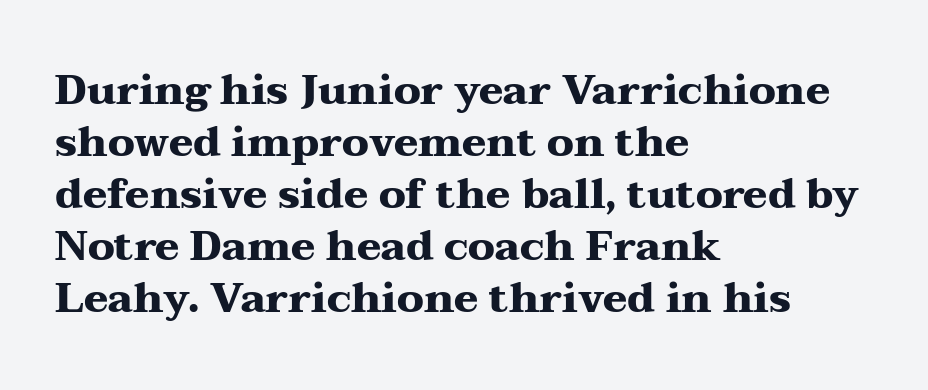
The image shows 41 px heavy, wide serif type, upright; set left-aligned, normal line spacing (1.27x), normal letter spacing, not underlined; medium stroke contrast and a medium x-height.
